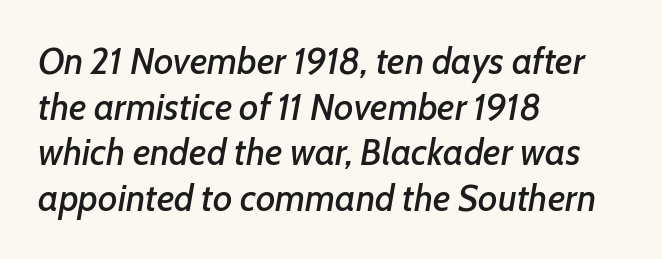
Observe the ordinary spacing: letters are neighbours, not strangers. The text carries the slant typical of an italic or oblique font. The typesetter chose a ragged-right arrangement here. Type without underlining.
